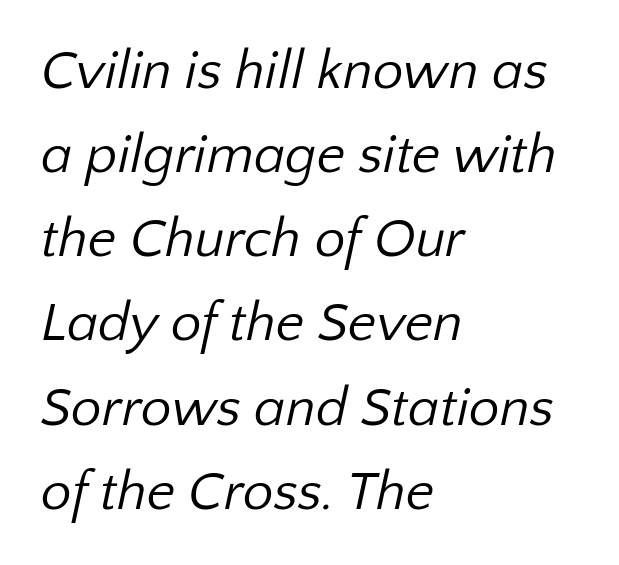
In terms of letterform style, serifs are entirely absent. The letters look calm and open, with moderate or lighter stems. The words here are not underlined. Standard letterfit; no display-style spreading of the glyphs.
